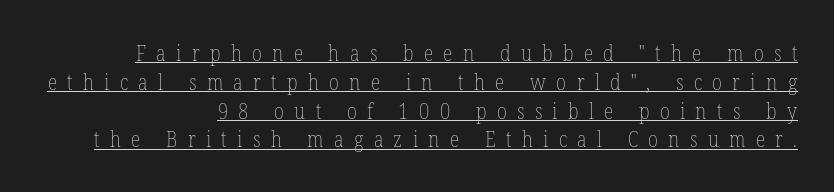
{"italic": "no", "bold": "no", "underline": "yes", "align": "right", "line_spacing": "normal", "line_spacing_ratio": 1.31, "letter_spacing": "wide", "letter_spacing_em": 0.47, "glyph_px": 22}
